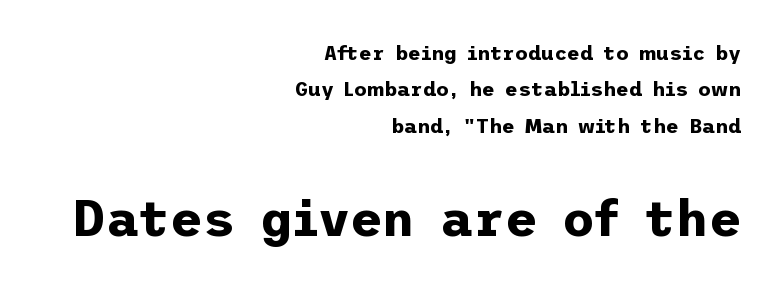
Q: Is the text bold? A: Yes.
Q: Is the text italic (slanted)? A: No, it is upright.
Q: Is the typeface a serif or a sans-serif typeface? A: Sans-serif.
Q: Is the text underlined? A: No.
Q: How is the paragraph aligned? A: Right-aligned.
Q: Is the spacing between letters normal or unusually wide? A: Normal.
Q: Which block of text is set in a larger size, the first (top) or the second (bottom)? A: The second (bottom) one.
Q: Width (condensed, normal, or wide)? A: Normal.
Q: Stroke contrast? A: Low.
Q: x-height? A: Medium.
